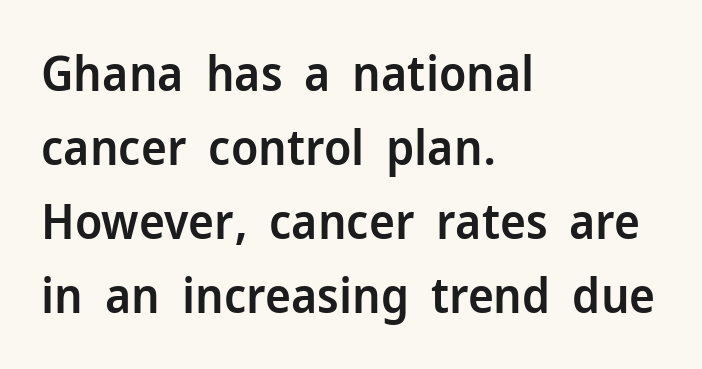
{"serif": "no", "italic": "no", "bold": "semi", "weight": "semibold", "width": "normal", "stroke_contrast": "low", "x_height": "medium", "monospaced": "no", "underline": "no", "align": "left", "line_spacing": "normal", "line_spacing_ratio": 1.51, "letter_spacing": "normal", "letter_spacing_em": 0.0, "glyph_px": 49}
